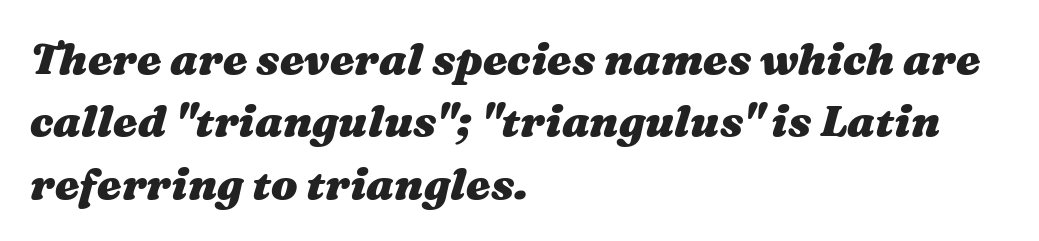
{"italic": "yes", "lean": "right", "slant_degrees": 16, "bold": "yes", "weight": "heavy", "width": "wide", "stroke_contrast": "medium", "x_height": "medium", "monospaced": "no", "underline": "no", "align": "left", "line_spacing": "normal", "line_spacing_ratio": 1.42, "letter_spacing": "normal", "letter_spacing_em": 0.0, "glyph_px": 44}
